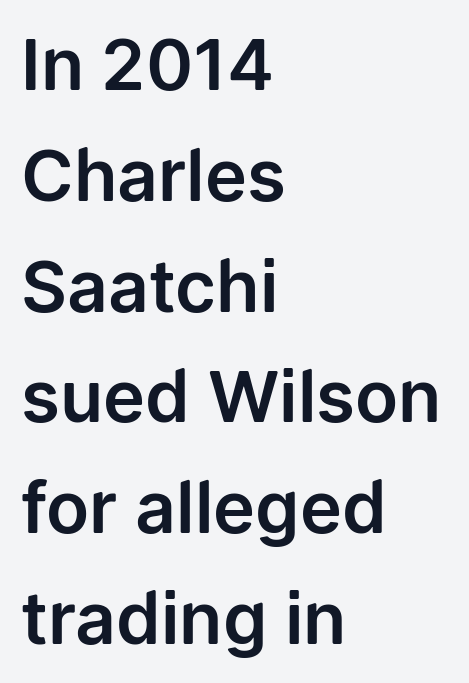
Every stem runs plumb, perpendicular to the baseline. Has an underline been added? It has not. A classic flush-left, rag-right setting is used for this passage. In terms of letterform style, serifs are entirely absent.
